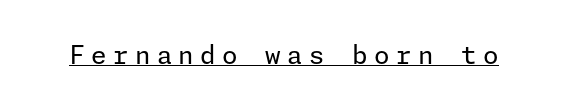
Q: Is the text bold? A: No.
Q: Is the text italic (slanted)? A: No, it is upright.
Q: Is the text underlined? A: Yes.
Q: Is the spacing between letters normal or unusually wide? A: Unusually wide.
